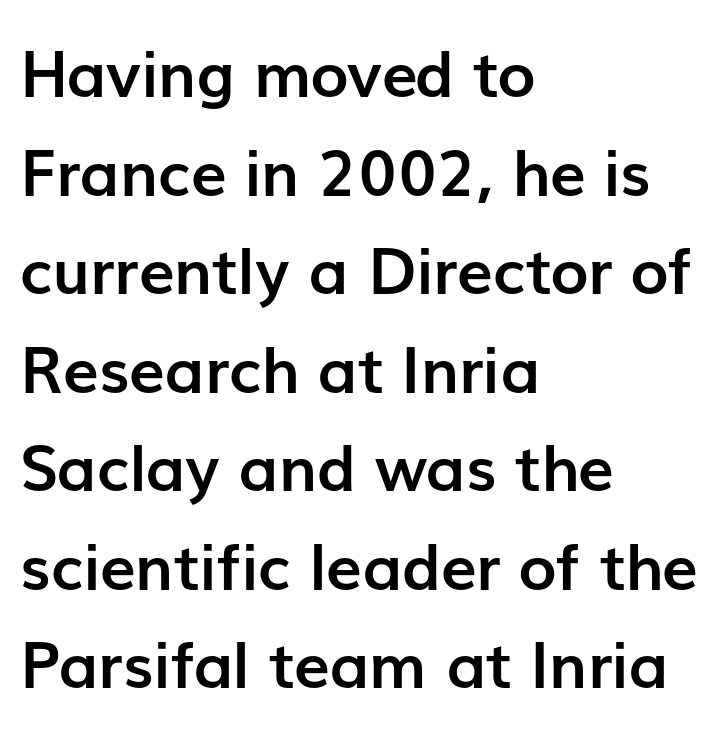
{"serif": "no", "italic": "no", "bold": "yes", "weight": "semibold", "width": "normal", "stroke_contrast": "low", "x_height": "medium", "monospaced": "no", "underline": "no", "align": "left", "line_spacing": "normal", "line_spacing_ratio": 1.54, "letter_spacing": "normal", "letter_spacing_em": 0.0, "glyph_px": 64}
